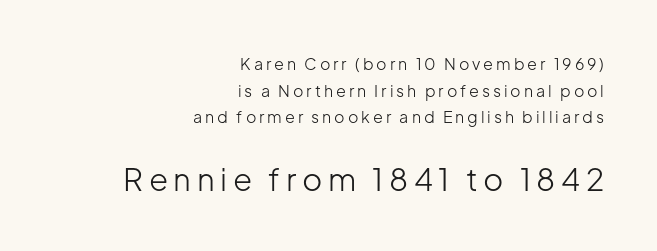
Q: Is the text bold? A: No.
Q: Is the text italic (slanted)? A: No, it is upright.
Q: Is the typeface a serif or a sans-serif typeface? A: Sans-serif.
Q: Is the text underlined? A: No.
Q: How is the paragraph aligned? A: Right-aligned.
Q: Is the spacing between lines tight, normal or loose? A: Normal.
Q: Which block of text is set in a larger size, the first (top) or the second (bottom)? A: The second (bottom) one.
Q: Width (condensed, normal, or wide)? A: Normal.
Q: Stroke contrast? A: Low.
Q: x-height? A: Medium.
Q: Monospaced? A: No.
